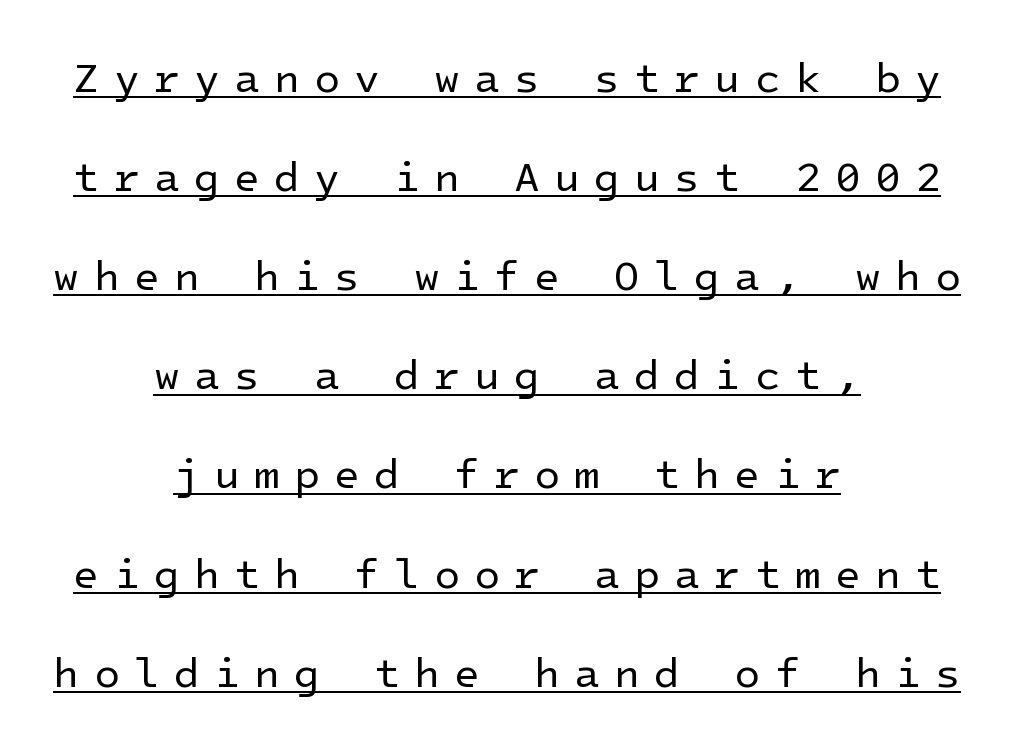
Q: Is the text bold? A: No.
Q: Is the text italic (slanted)? A: No, it is upright.
Q: Is the typeface a serif or a sans-serif typeface? A: Sans-serif.
Q: Is the text underlined? A: Yes.
Q: How is the paragraph aligned? A: Centered.
Q: Is the spacing between letters normal or unusually wide? A: Unusually wide.
Q: Is the spacing between lines tight, normal or loose? A: Loose.
Q: Width (condensed, normal, or wide)? A: Normal.
Q: Stroke contrast? A: Low.
Q: x-height? A: Medium.
